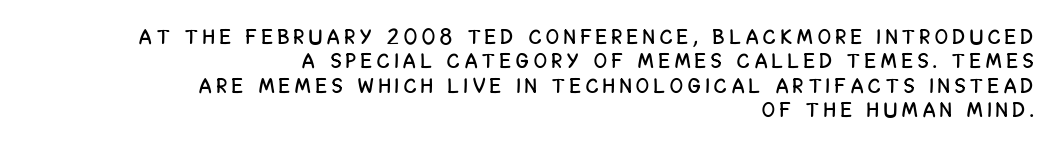
The image shows 21 px text type, upright; set right-aligned, line spacing 1.16x, unusually wide letter spacing (+0.25 em), not underlined.
